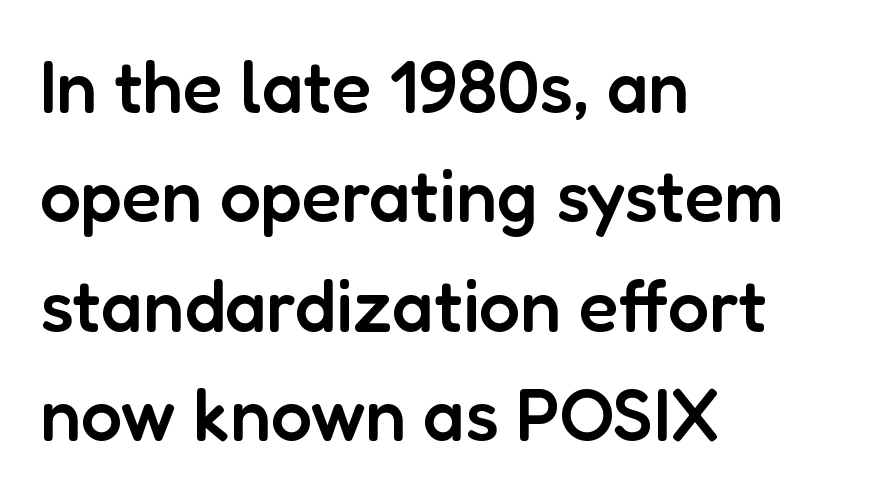
Q: Is the text bold? A: Semi-bold.
Q: Is the text italic (slanted)? A: No, it is upright.
Q: Is the typeface a serif or a sans-serif typeface? A: Sans-serif.
Q: Is the text underlined? A: No.
Q: How is the paragraph aligned? A: Left-aligned.
Q: Is the spacing between letters normal or unusually wide? A: Normal.
Q: Is the spacing between lines tight, normal or loose? A: Normal.
Q: Width (condensed, normal, or wide)? A: Normal.
Q: Stroke contrast? A: Low.
Q: x-height? A: Medium.
Q: Monospaced? A: No.
